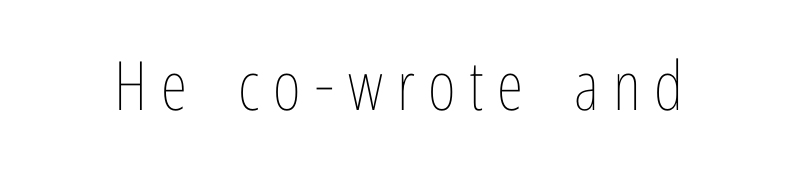
Q: Is the text bold? A: No.
Q: Is the text italic (slanted)? A: No, it is upright.
Q: Is the text underlined? A: No.
Q: Is the spacing between letters normal or unusually wide? A: Unusually wide.
Q: Width (condensed, normal, or wide)? A: Condensed.
Q: Stroke contrast? A: Low.
Q: x-height? A: Medium.
Q: Monospaced? A: No.
